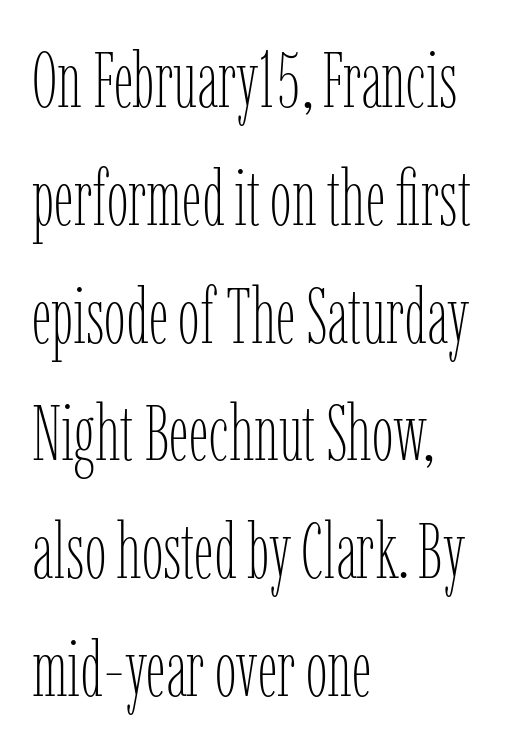
{"italic": "no", "bold": "no", "weight": "thin", "width": "condensed", "stroke_contrast": "low", "x_height": "medium", "monospaced": "no", "underline": "no", "align": "left", "line_spacing": "normal", "line_spacing_ratio": 1.51, "letter_spacing": "normal", "letter_spacing_em": 0.0, "glyph_px": 78}
